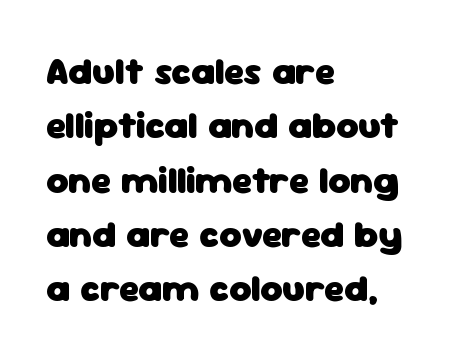
Q: Is the text bold? A: Yes.
Q: Is the text italic (slanted)? A: No, it is upright.
Q: Is the typeface a serif or a sans-serif typeface? A: Sans-serif.
Q: Is the text underlined? A: No.
Q: How is the paragraph aligned? A: Left-aligned.
Q: Is the spacing between letters normal or unusually wide? A: Normal.
Q: Is the spacing between lines tight, normal or loose? A: Normal.
Q: Width (condensed, normal, or wide)? A: Normal.
Q: Stroke contrast? A: Low.
Q: x-height? A: Medium.
Q: Monospaced? A: No.
